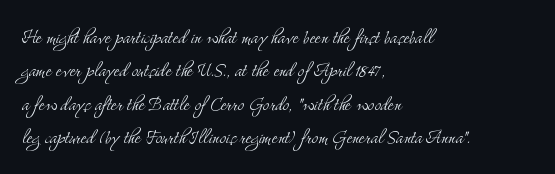
The letterforms sit at book weight or below. Tracking value appears to be zero — textbook default spacing. The passage shown stacks its lines at a standard gap. Is the block centered? No — it sits flush against the left margin. The foot of each line stays bare and open.
